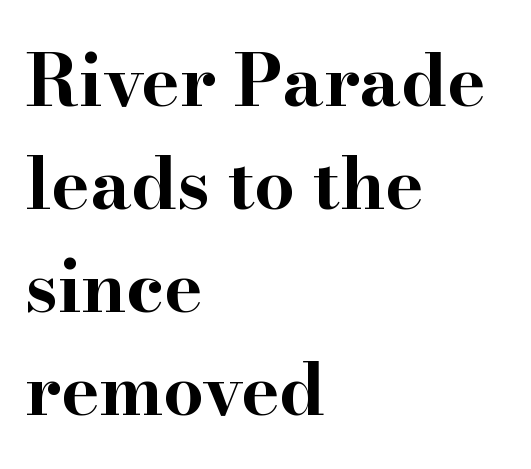
Strong, thick strokes mark this as bold type. Does the type have serifs? Yes, each stem ends in a small foot. Left-aligned paragraph, ragged on the right. The passage shown is not underscored anywhere. This is roman type, the default non-slanted kind.
